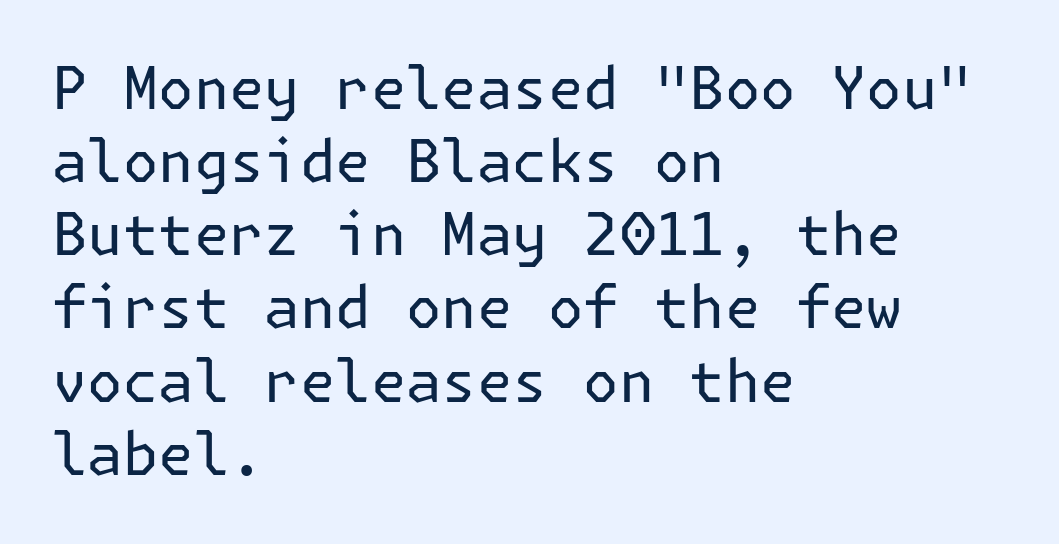
The image shows 59 px regular-weight sans-serif type, upright; set left-aligned, line spacing 1.24x, normal letter spacing, not underlined; low stroke contrast and a medium x-height.
